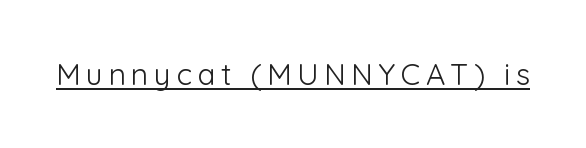
Spacing verdict: proportional, widths tailored to each character. Weight class: somewhere from thin through regular. Quick note: not italic, upright. Like a heading marked for emphasis, these lines bear an underscore. The type family on display is of the sans-serif kind.
